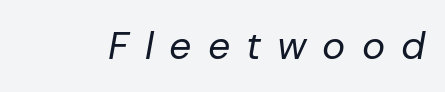
These lines were composed using italics. Look at the tracking — it's clearly loosened, letters drifting apart. Each row of text sits above clean, open space. The font is comparable to plain body text, perhaps lighter.
